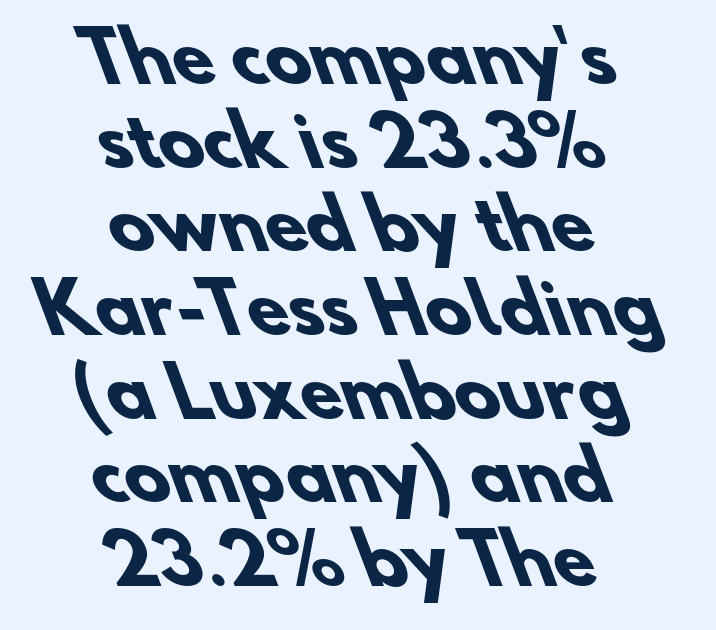
The image shows 68 px heavy sans-serif type; set centered, line spacing 1.23x, normal letter spacing, not underlined; low stroke contrast and a small x-height.
